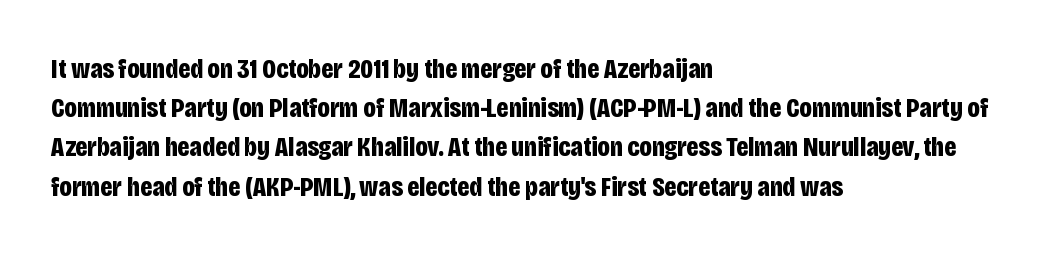
Just letters on the line, the space beneath them empty. Upright lettering throughout. Summary of weight: heavy, a full bold. Whoever set this chose a conventional vertical rhythm. These lines are composed in type without serifs.
